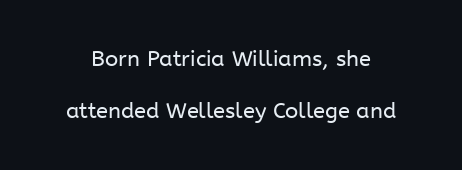
The image shows 22 px text type, upright; set loose line spacing (2.37x), normal letter spacing, not underlined.
